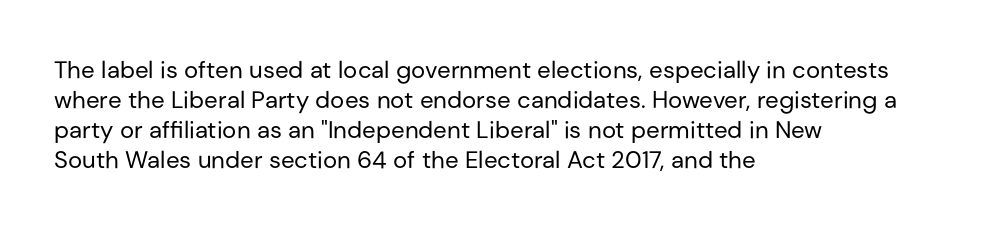
The image shows 24 px text type, upright; set left-aligned, normal line spacing (1.25x), normal letter spacing, not underlined.
